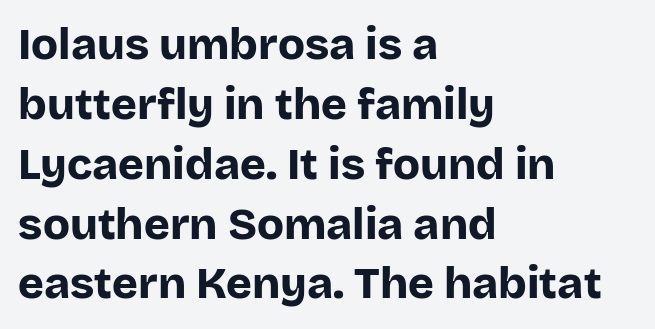
Q: Is the text bold? A: Yes.
Q: Is the text italic (slanted)? A: No, it is upright.
Q: Is the typeface a serif or a sans-serif typeface? A: Sans-serif.
Q: Is the text underlined? A: No.
Q: How is the paragraph aligned? A: Left-aligned.
Q: Is the spacing between letters normal or unusually wide? A: Normal.
Q: Is the spacing between lines tight, normal or loose? A: Normal.
Q: Width (condensed, normal, or wide)? A: Normal.
Q: Stroke contrast? A: Low.
Q: x-height? A: Large.
Q: Monospaced? A: No.
